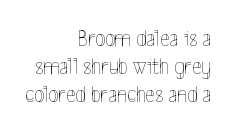
{"italic": "no", "bold": "no", "underline": "no", "align": "right", "line_spacing_ratio": 1.22, "letter_spacing": "normal", "letter_spacing_em": 0.0, "glyph_px": 23}
